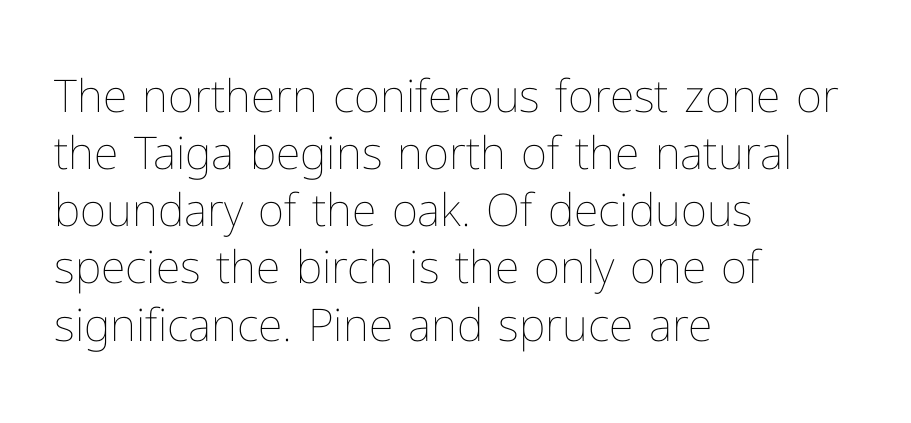
The strip under each line holds only bare page. Character widths vary here, with narrow letters taking less room than wide ones. Horizontal bands of white between lines are of average thickness. No letter is thick-stroked: the sample isn't bold. The rendering keeps characters at their native spacing. Ordinary non-slanted type is in use.
